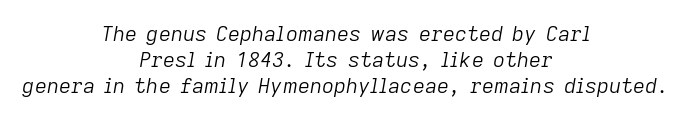
The image shows 21 px text type, italic (leaning right); set centered, line spacing 1.23x, normal letter spacing, not underlined.
